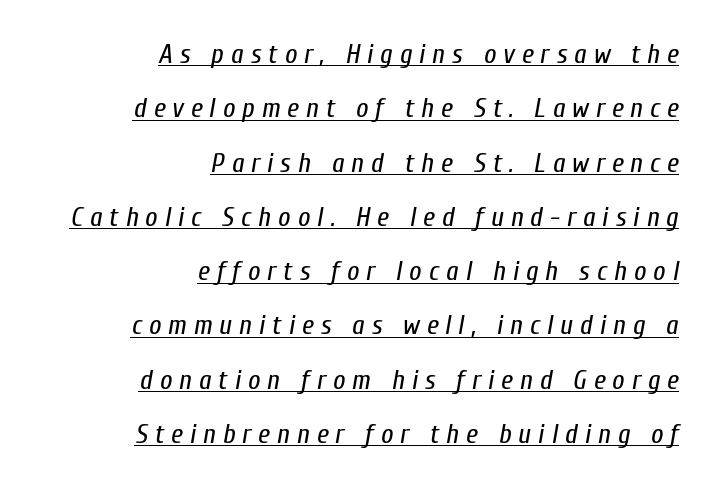
Q: Is the text bold? A: No.
Q: Is the text italic (slanted)? A: Yes, it leans right by about 10 degrees.
Q: Is the text underlined? A: Yes.
Q: How is the paragraph aligned? A: Right-aligned.
Q: Is the spacing between letters normal or unusually wide? A: Unusually wide.
Q: Is the spacing between lines tight, normal or loose? A: Loose.
